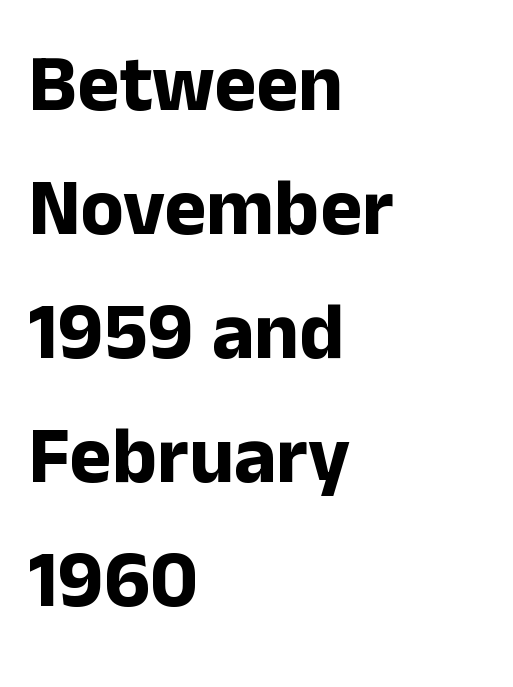
Q: Is the text bold? A: Yes.
Q: Is the text italic (slanted)? A: No, it is upright.
Q: Is the typeface a serif or a sans-serif typeface? A: Sans-serif.
Q: Is the text underlined? A: No.
Q: How is the paragraph aligned? A: Left-aligned.
Q: Is the spacing between letters normal or unusually wide? A: Normal.
Q: Is the spacing between lines tight, normal or loose? A: Normal.
Q: Width (condensed, normal, or wide)? A: Normal.
Q: Stroke contrast? A: Low.
Q: x-height? A: Medium.
Q: Monospaced? A: No.
